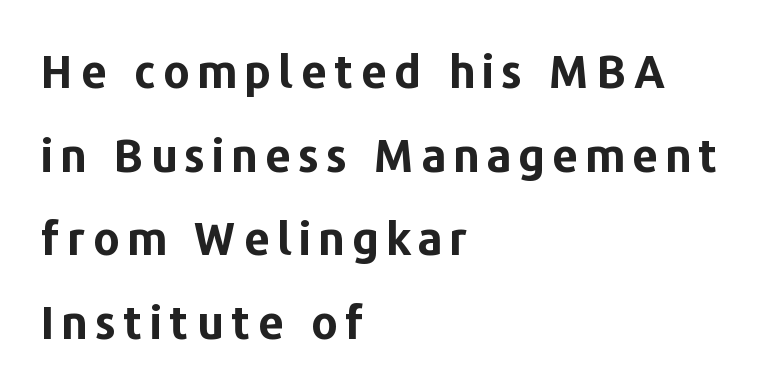
The font's upright variant was chosen for this text. Classification — sans serif. Caption: bold face, heavy strokes. Underlining? Definitely not there.
